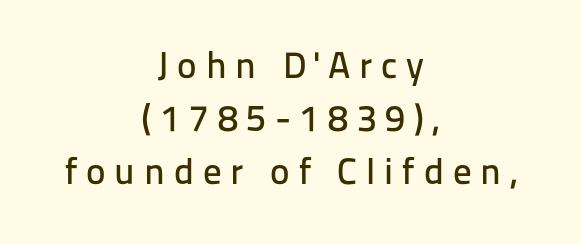
Q: Is the text italic (slanted)? A: No, it is upright.
Q: Is the typeface a serif or a sans-serif typeface? A: Sans-serif.
Q: Is the text underlined? A: No.
Q: How is the paragraph aligned? A: Centered.
Q: Is the spacing between letters normal or unusually wide? A: Unusually wide.
Q: Is the spacing between lines tight, normal or loose? A: Normal.
Q: Width (condensed, normal, or wide)? A: Normal.
Q: Stroke contrast? A: Low.
Q: x-height? A: Medium.
Q: Monospaced? A: No.
